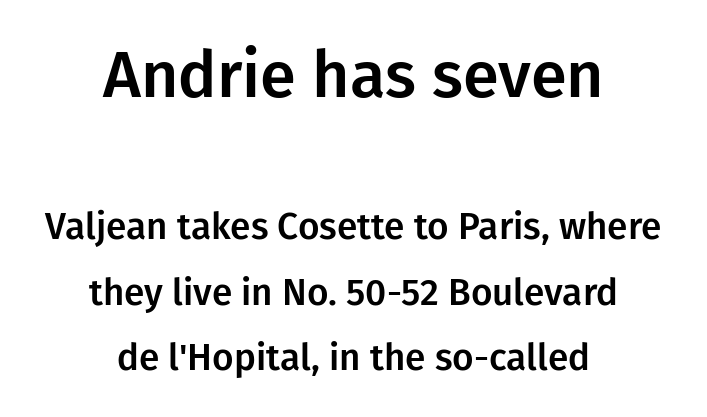
{"serif": "no", "italic": "no", "width": "normal", "stroke_contrast": "low", "x_height": "medium", "monospaced": "no", "underline": "no", "align": "center", "line_spacing_ratio": 1.78, "letter_spacing": "normal", "letter_spacing_em": 0.0, "larger_block": "first", "size_ratio": 1.76, "glyph_px": 65}
